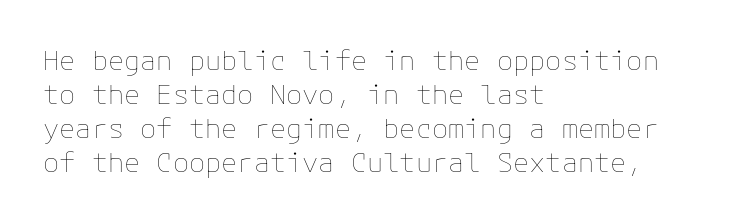
The image shows 27 px text type, upright; set left-aligned, normal line spacing (1.26x), normal letter spacing, not underlined.
